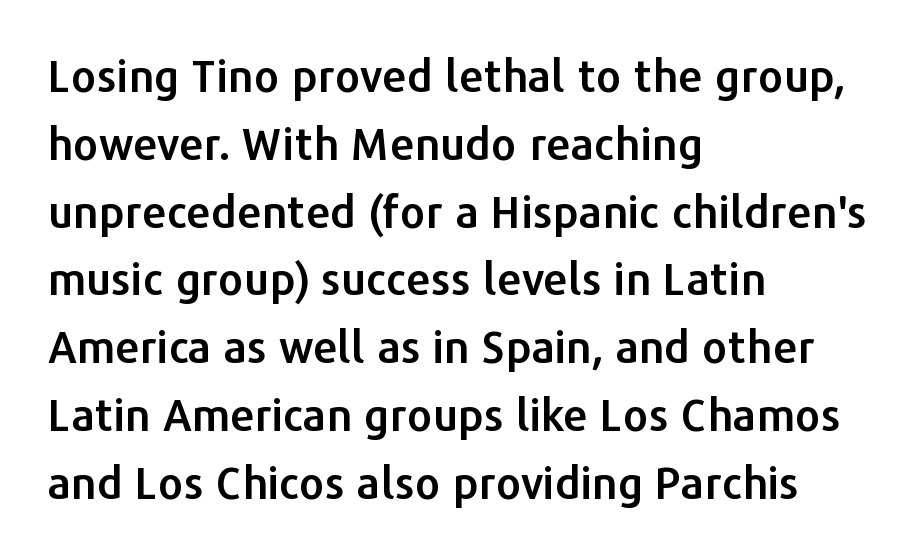
The vertical gap from one line to the next is medium. The face used here is a sans, in the tradition of grotesques and geometrics. Left-aligned paragraph, ragged on the right. Nothing unusual about the tracking: characters are spaced as the font intends. Unlike italic type, these characters show no tilt at all.
